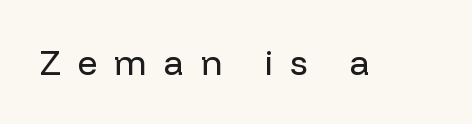
The letters are spread apart with noticeably loose tracking. The space beneath each line is pristine and unruled. This is not heavy type; no bold has been used. The axis of the letterforms is exactly vertical. Here the designer chose a conventional face with non-uniform glyph widths. Are there feet on the stems? There aren't — it's a sans.
